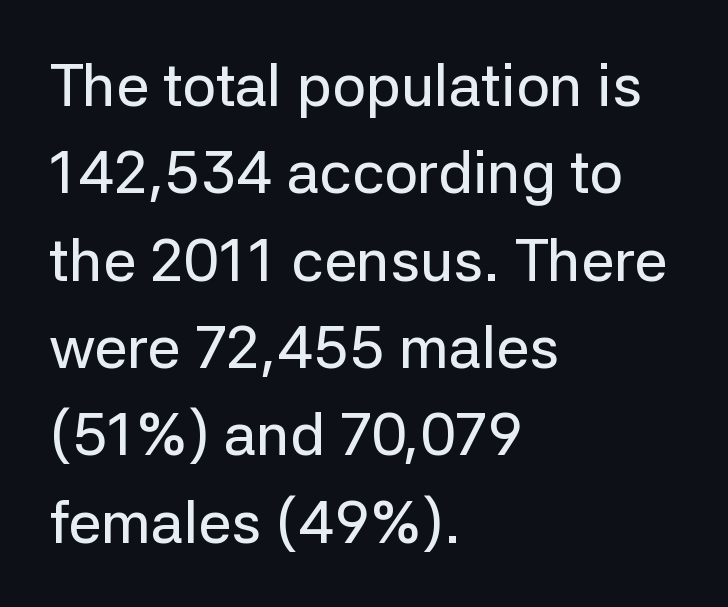
The image shows 59 px sans-serif type, upright; set left-aligned, normal line spacing (1.48x), normal letter spacing, not underlined; low stroke contrast and a medium x-height.
